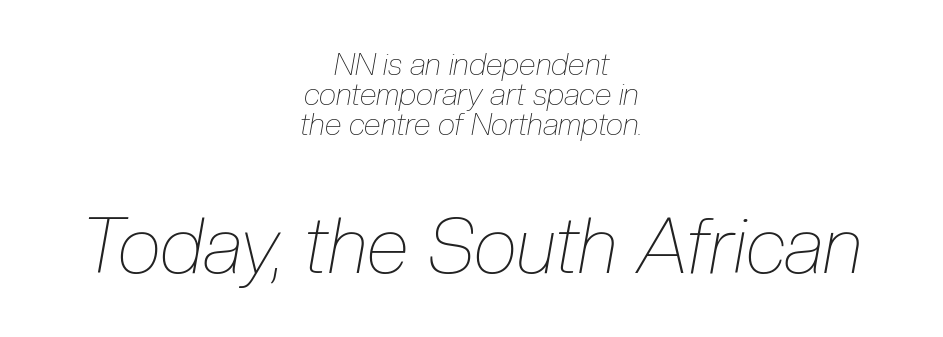
The image shows 78 px thin, condensed type, italic (leaning right); set centered, tight line spacing (0.97x), normal letter spacing, not underlined; the second (bottom) block is 2.52x larger; low stroke contrast and a medium x-height.
